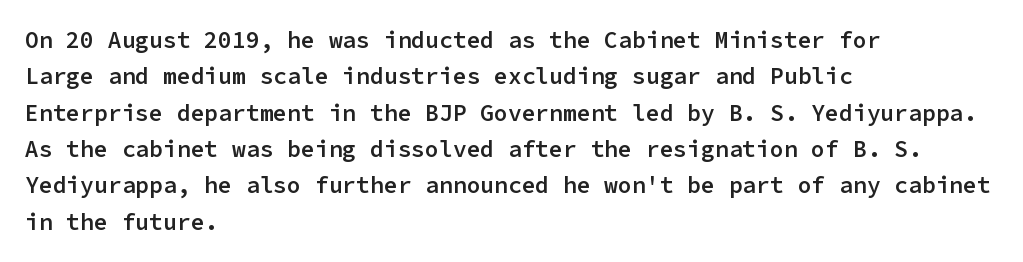
{"italic": "no", "bold": "semi", "underline": "no", "align": "left", "line_spacing": "normal", "line_spacing_ratio": 1.58, "letter_spacing": "normal", "letter_spacing_em": 0.0, "glyph_px": 23}
